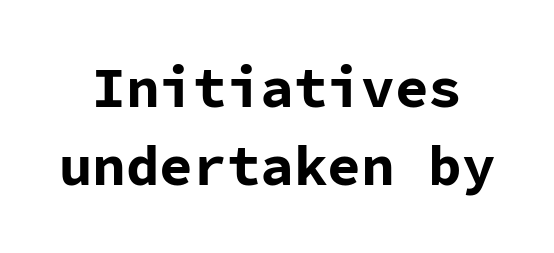
{"serif": "no", "italic": "no", "bold": "yes", "weight": "bold", "width": "normal", "stroke_contrast": "low", "x_height": "medium", "monospaced": "yes", "underline": "no", "line_spacing": "normal", "line_spacing_ratio": 1.4, "letter_spacing": "normal", "letter_spacing_em": 0.0, "glyph_px": 56}
